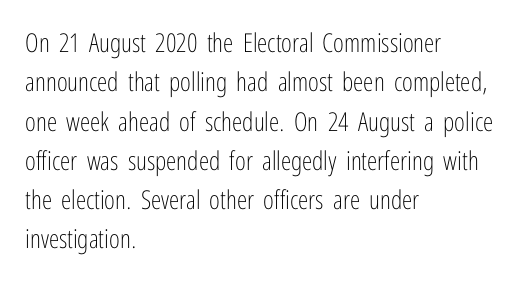
A typesetter would mark this as roman, not italic. Does the leading feel generous? No, just average. The typesetter chose a ragged-right arrangement here. The gaps between neighbouring characters are ordinary and unremarkable. Is this a heavy cut? Hardly; it is regular or lighter. The space directly below the letters is spotless.
